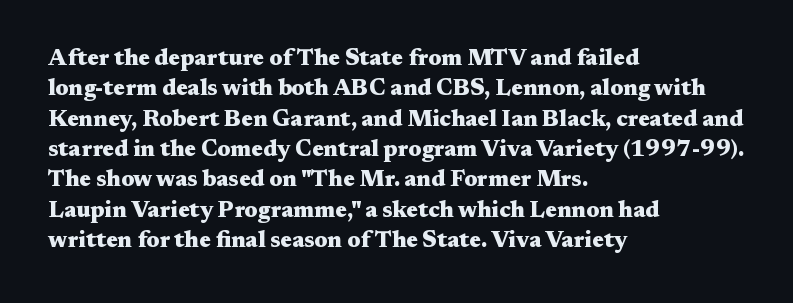
{"italic": "no", "bold": "yes", "underline": "no", "align": "left", "line_spacing": "normal", "line_spacing_ratio": 1.32, "letter_spacing": "normal", "letter_spacing_em": 0.0, "glyph_px": 23}
